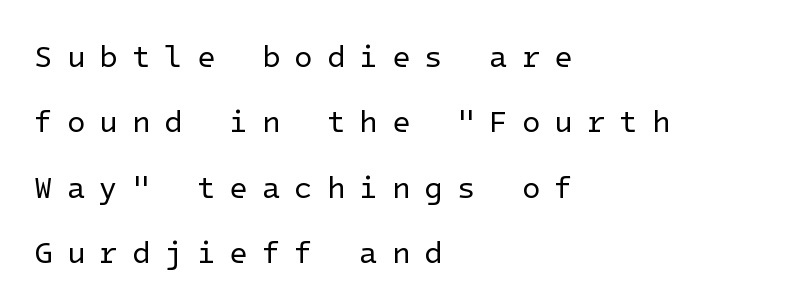
The image shows 30 px regular-weight sans-serif type, upright; set left-aligned, loose line spacing (2.18x), unusually wide letter spacing (+0.47 em), not underlined; low stroke contrast and a medium x-height.
